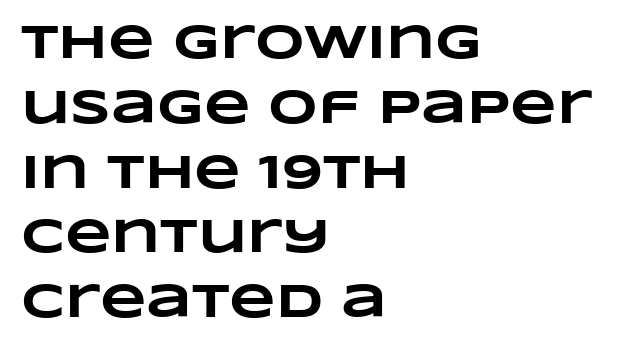
{"bold": "yes", "weight": "heavy", "width": "wide", "stroke_contrast": "low", "x_height": "large", "monospaced": "no", "underline": "no", "align": "left", "line_spacing": "normal", "line_spacing_ratio": 1.35, "letter_spacing": "normal", "letter_spacing_em": 0.0, "glyph_px": 48}
